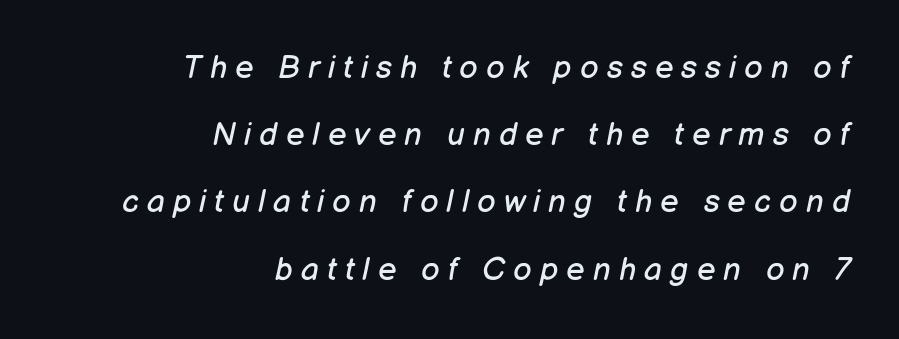
The face used here is proportionally spaced, like ordinary book or web type. Words float on clear page, feet unadorned. Observe the lean: these are italic letterforms. Leftover space on each line is placed entirely before the opening word. Vertical spacing — loose.
